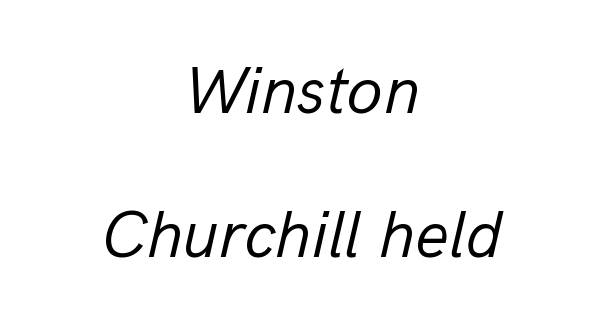
{"italic": "yes", "lean": "right", "slant_degrees": 13, "bold": "no", "weight": "regular", "width": "normal", "stroke_contrast": "low", "x_height": "medium", "monospaced": "no", "underline": "no", "align": "center", "line_spacing": "loose", "line_spacing_ratio": 2.18, "letter_spacing": "normal", "letter_spacing_em": 0.0, "glyph_px": 66}
